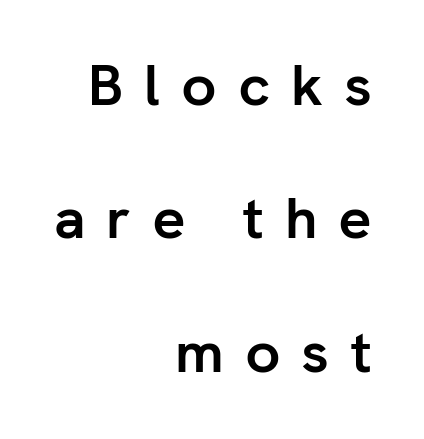
{"serif": "no", "italic": "no", "bold": "yes", "weight": "semibold", "width": "normal", "stroke_contrast": "low", "x_height": "medium", "monospaced": "no", "underline": "no", "align": "right", "line_spacing": "loose", "line_spacing_ratio": 2.3, "letter_spacing": "wide", "letter_spacing_em": 0.36, "glyph_px": 58}
